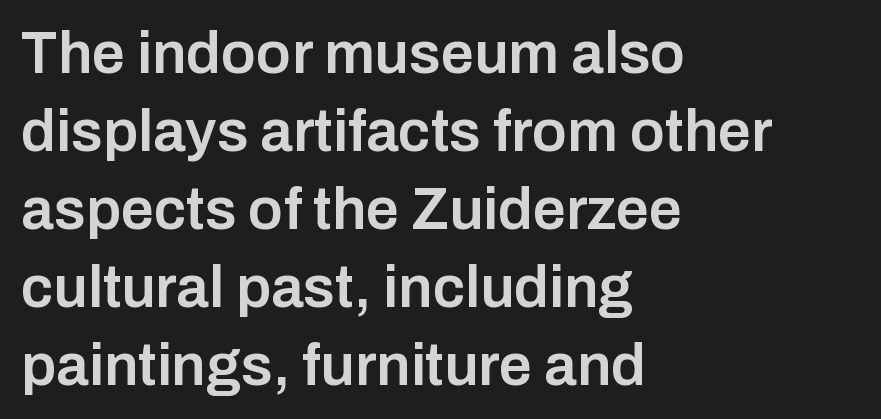
{"serif": "no", "italic": "no", "bold": "semi", "weight": "semibold", "width": "normal", "stroke_contrast": "low", "x_height": "medium", "monospaced": "no", "underline": "no", "align": "left", "line_spacing": "normal", "line_spacing_ratio": 1.32, "letter_spacing": "normal", "letter_spacing_em": 0.0, "glyph_px": 59}
